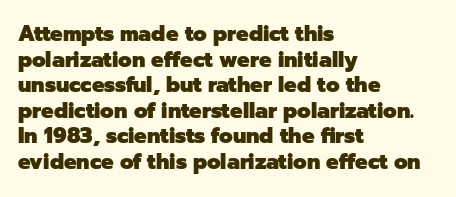
Is there any slant? The stems are plumb. The zone under the glyphs is completely vacant. Caption: bold face, heavy strokes. Each word holds together tightly as a unit, with standard inter-letter gaps. Does the copy run flush right? No — it runs flush left.
